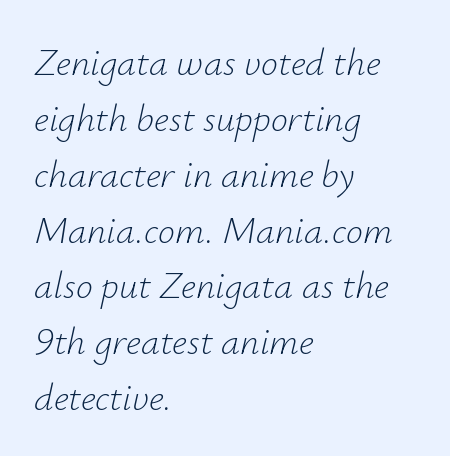
{"italic": "yes", "lean": "right", "slant_degrees": 12, "bold": "no", "weight": "light", "width": "normal", "stroke_contrast": "low", "x_height": "small", "monospaced": "no", "underline": "no", "align": "left", "line_spacing": "normal", "line_spacing_ratio": 1.47, "letter_spacing": "normal", "letter_spacing_em": 0.0, "glyph_px": 38}
